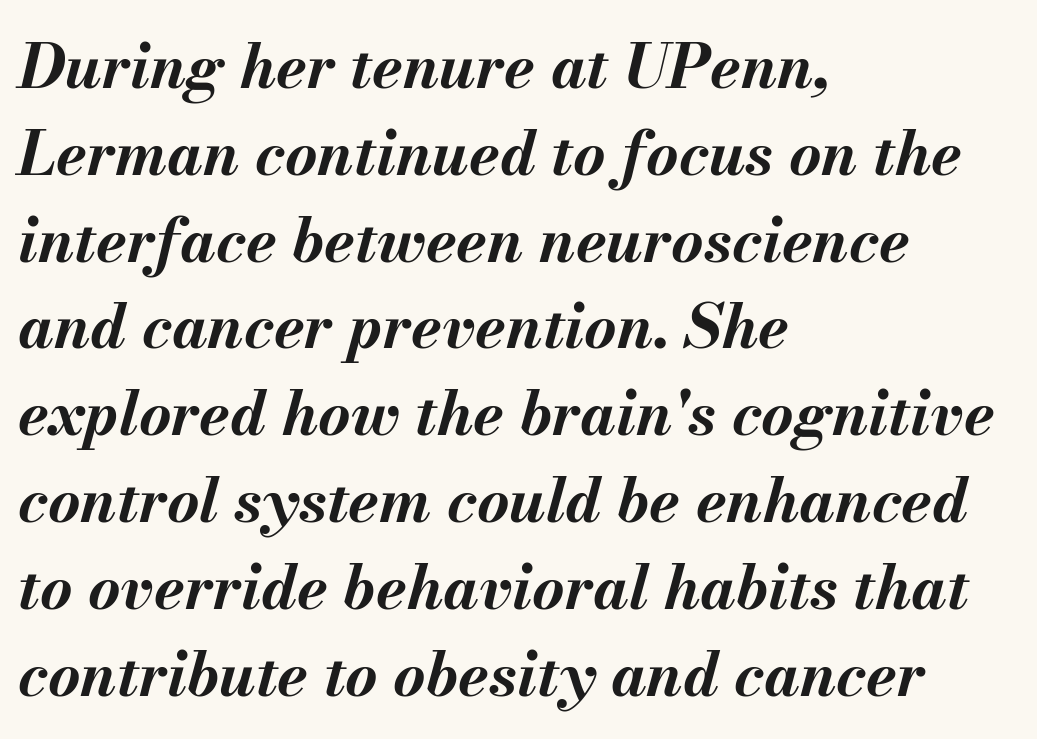
The image shows 62 px bold type, italic (leaning right); set left-aligned, normal line spacing (1.4x), normal letter spacing, not underlined; medium stroke contrast and a small x-height.
